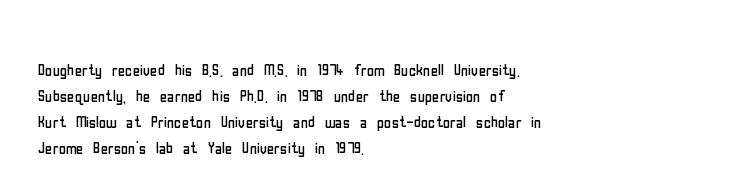
Where is the straight margin? On the left. This sample keeps an unexceptional amount of space between lines. The typesetting does not lean heavy: it is not bold. The gaps between neighbouring characters are ordinary and unremarkable. A clean baseline with only descenders dipping below it.
